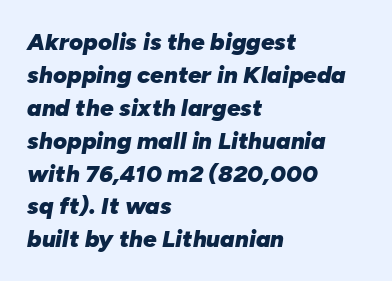
{"italic": "yes", "lean": "right", "slant_degrees": 10, "bold": "yes", "underline": "no", "align": "left", "line_spacing": "normal", "line_spacing_ratio": 1.37, "letter_spacing": "normal", "letter_spacing_em": 0.0, "glyph_px": 24}
